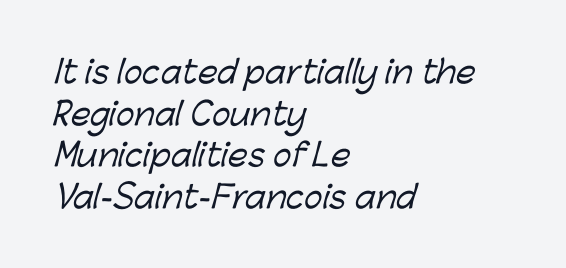
Q: Is the typeface a serif or a sans-serif typeface? A: Sans-serif.
Q: Is the text underlined? A: No.
Q: How is the paragraph aligned? A: Left-aligned.
Q: Is the spacing between letters normal or unusually wide? A: Normal.
Q: Is the spacing between lines tight, normal or loose? A: Normal.
Q: Width (condensed, normal, or wide)? A: Normal.
Q: Stroke contrast? A: Low.
Q: x-height? A: Medium.
Q: Monospaced? A: No.
